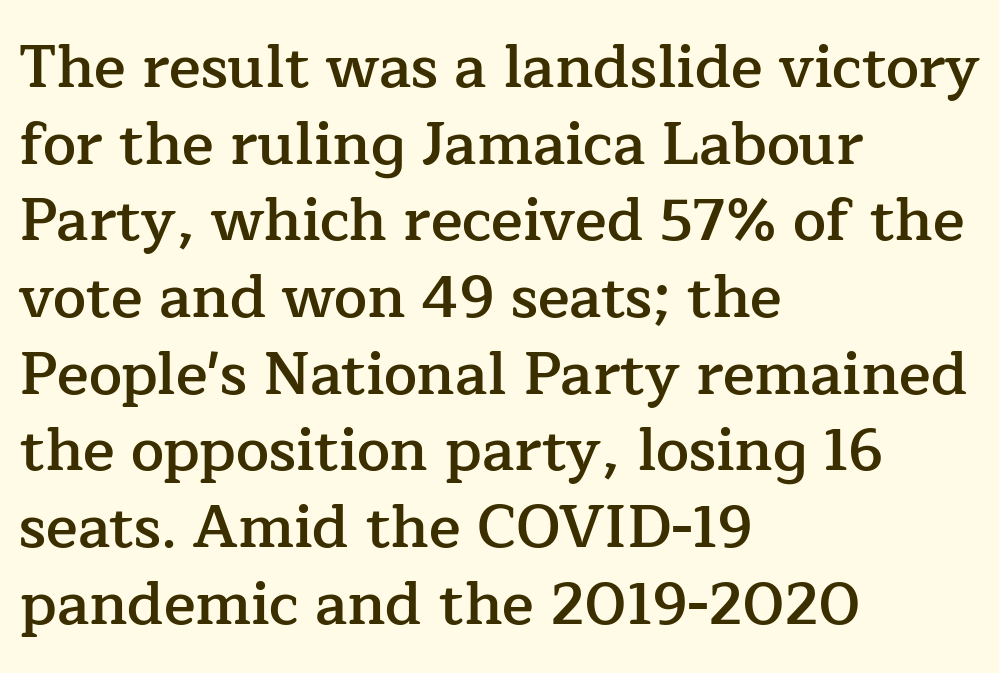
Q: Is the text bold? A: Semi-bold.
Q: Is the text italic (slanted)? A: No, it is upright.
Q: Is the typeface a serif or a sans-serif typeface? A: Serif.
Q: Is the text underlined? A: No.
Q: How is the paragraph aligned? A: Left-aligned.
Q: Is the spacing between letters normal or unusually wide? A: Normal.
Q: Is the spacing between lines tight, normal or loose? A: Normal.
Q: Width (condensed, normal, or wide)? A: Normal.
Q: Stroke contrast? A: Low.
Q: x-height? A: Medium.
Q: Monospaced? A: No.
